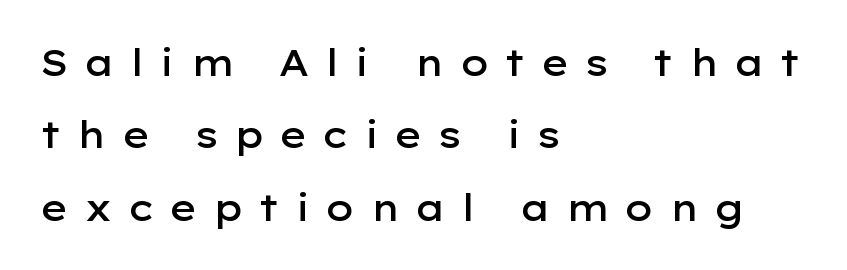
The image shows 36 px semibold, wide sans-serif type, upright; set left-aligned, loose line spacing (2.01x), unusually wide letter spacing (+0.39 em), not underlined; low stroke contrast and a medium x-height.
